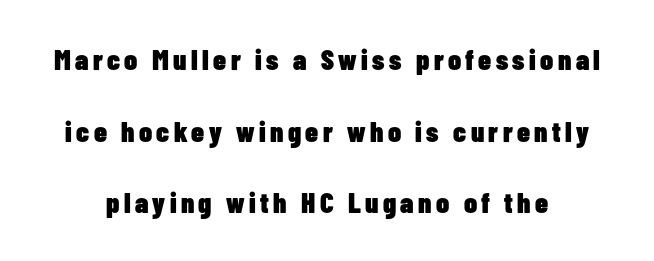
{"serif": "no", "italic": "no", "bold": "yes", "weight": "heavy", "width": "condensed", "stroke_contrast": "low", "x_height": "medium", "monospaced": "no", "underline": "no", "line_spacing": "loose", "line_spacing_ratio": 2.47, "glyph_px": 29}
